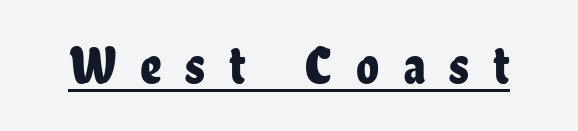
The image shows 53 px condensed sans-serif type, upright; set unusually wide letter spacing (+0.45 em), underlined; low stroke contrast and a medium x-height.
